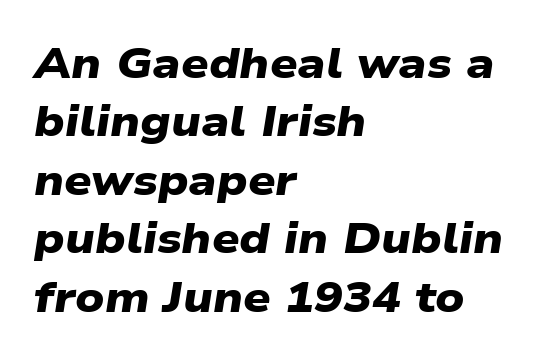
Note: no serifs on the glyphs. The horizontal fit of the characters is conventional and even. Normally led — the rows are evenly, conventionally spaced. The rendering uses natural spacing where letterforms have individual widths. Heft: maximum for text — a bold.
